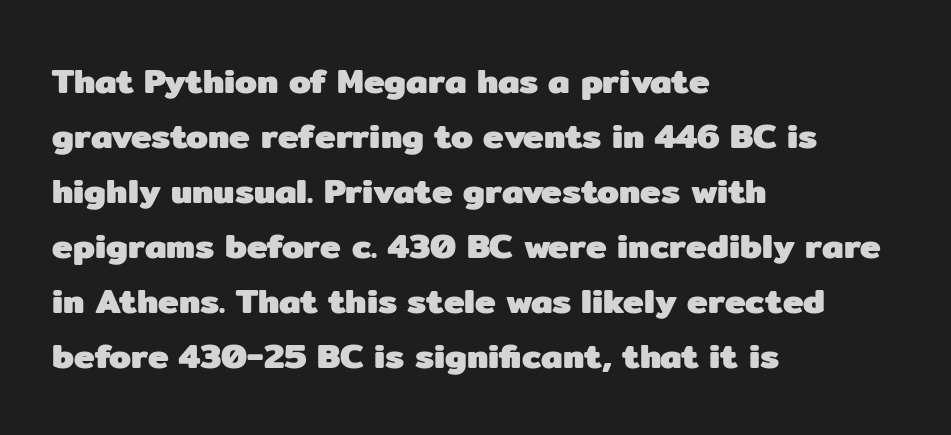
{"serif": "no", "italic": "no", "bold": "yes", "weight": "heavy", "width": "normal", "stroke_contrast": "low", "x_height": "medium", "monospaced": "no", "underline": "no", "align": "left", "line_spacing": "normal", "line_spacing_ratio": 1.57, "letter_spacing": "normal", "letter_spacing_em": 0.0, "glyph_px": 35}
